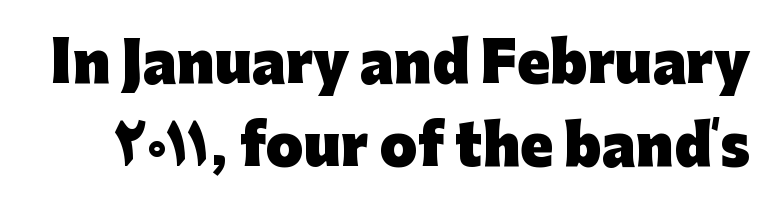
{"serif": "no", "italic": "no", "bold": "yes", "weight": "heavy", "width": "normal", "stroke_contrast": "low", "x_height": "medium", "monospaced": "no", "underline": "no", "line_spacing": "normal", "line_spacing_ratio": 1.53, "letter_spacing": "normal", "letter_spacing_em": 0.0, "glyph_px": 54}
